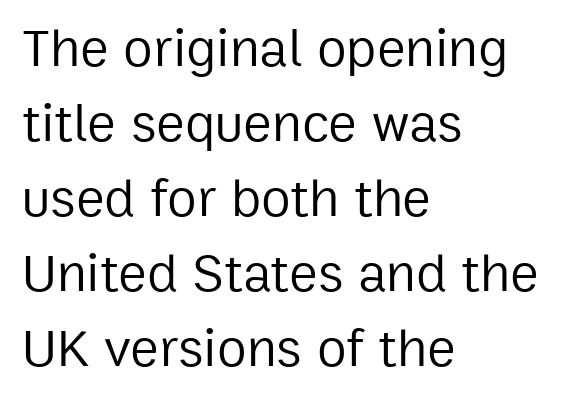
Q: Is the text bold? A: No.
Q: Is the text italic (slanted)? A: No, it is upright.
Q: Is the typeface a serif or a sans-serif typeface? A: Sans-serif.
Q: Is the text underlined? A: No.
Q: How is the paragraph aligned? A: Left-aligned.
Q: Is the spacing between letters normal or unusually wide? A: Normal.
Q: Is the spacing between lines tight, normal or loose? A: Normal.
Q: Width (condensed, normal, or wide)? A: Normal.
Q: Stroke contrast? A: Low.
Q: x-height? A: Medium.
Q: Monospaced? A: No.
